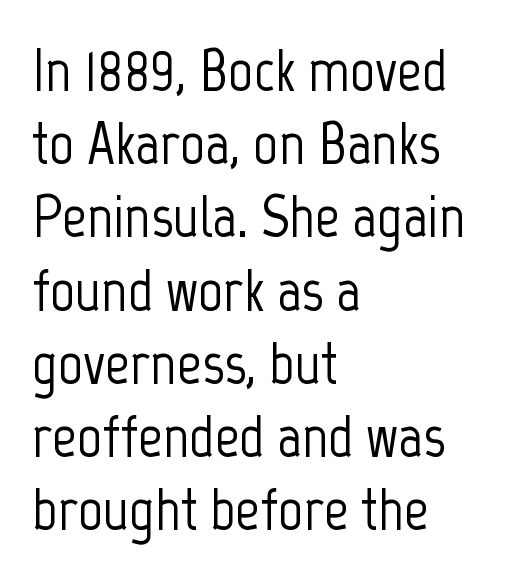
The image shows 61 px condensed sans-serif type, upright; set left-aligned, line spacing 1.2x, normal letter spacing, not underlined; low stroke contrast and a medium x-height.
